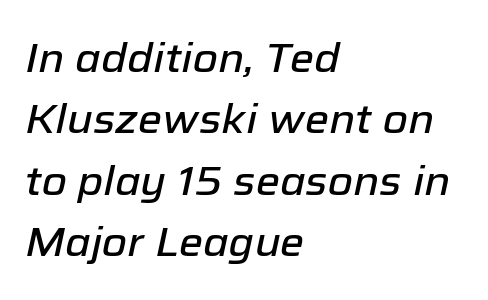
{"italic": "yes", "lean": "right", "slant_degrees": 12, "width": "normal", "stroke_contrast": "low", "x_height": "medium", "monospaced": "no", "underline": "no", "align": "left", "line_spacing": "normal", "line_spacing_ratio": 1.5, "letter_spacing": "normal", "letter_spacing_em": 0.0, "glyph_px": 41}
